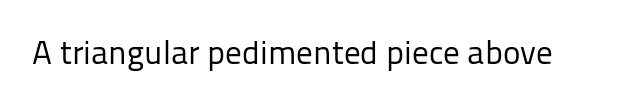
What stands out about the letter spacing? Nothing — it is the standard amount. Quick note: not italic, upright. Just letters on the line, the space beneath them empty. This is not heavy type; no bold has been used. Grotesque or geometric, the face here clearly has no serifs.
